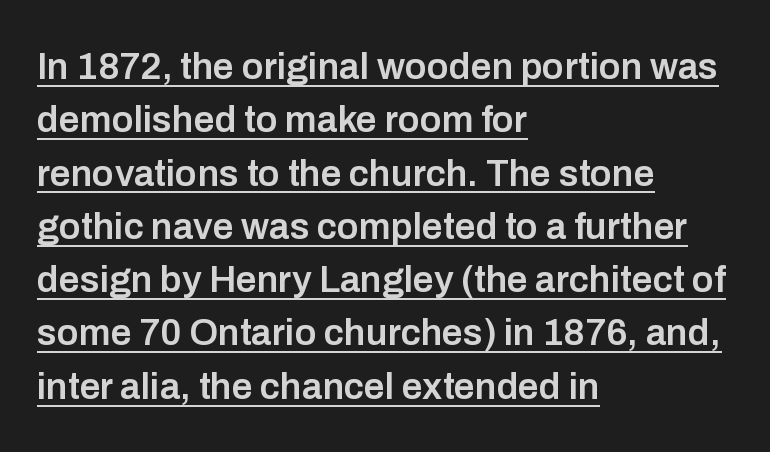
Grotesque or geometric, the face here clearly has no serifs. This sample has the flowing, uneven cadence of proportional lettering. The tracking reads as untouched default to a designer's eye. Posture: straight, roman, zero tilt. This is moderately heavy type, rendered in semibold.
